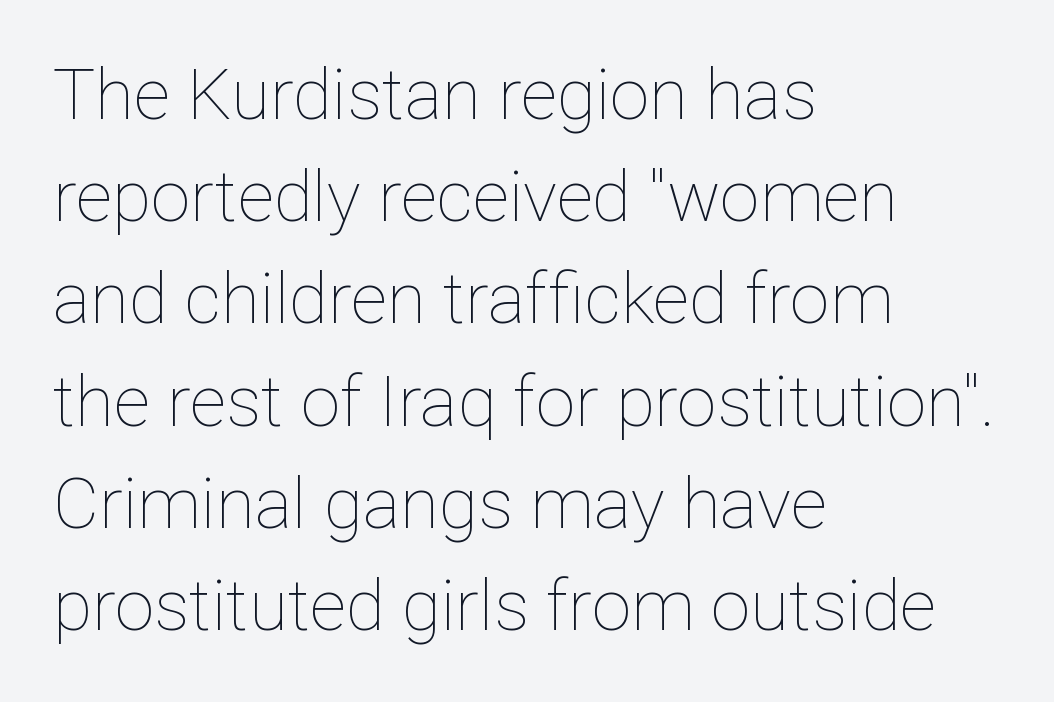
Q: Is the text bold? A: No.
Q: Is the text italic (slanted)? A: No, it is upright.
Q: Is the text underlined? A: No.
Q: How is the paragraph aligned? A: Left-aligned.
Q: Is the spacing between letters normal or unusually wide? A: Normal.
Q: Is the spacing between lines tight, normal or loose? A: Normal.
Q: Width (condensed, normal, or wide)? A: Normal.
Q: Stroke contrast? A: Low.
Q: x-height? A: Medium.
Q: Monospaced? A: No.
